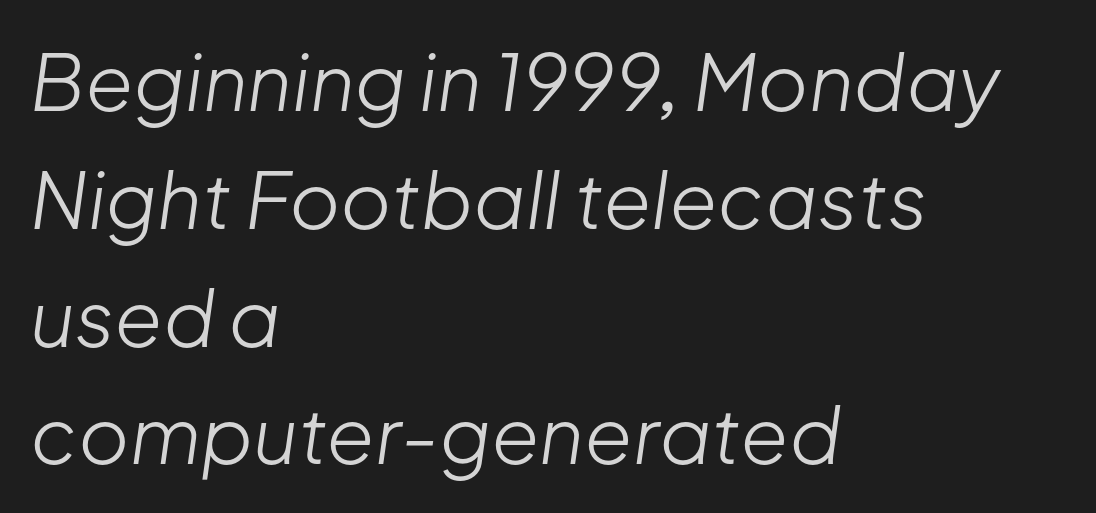
Q: Is the text bold? A: No.
Q: Is the text italic (slanted)? A: Yes, it leans right by about 8 degrees.
Q: Is the text underlined? A: No.
Q: How is the paragraph aligned? A: Left-aligned.
Q: Is the spacing between letters normal or unusually wide? A: Normal.
Q: Is the spacing between lines tight, normal or loose? A: Normal.
Q: Width (condensed, normal, or wide)? A: Normal.
Q: Stroke contrast? A: Low.
Q: x-height? A: Medium.
Q: Monospaced? A: No.
